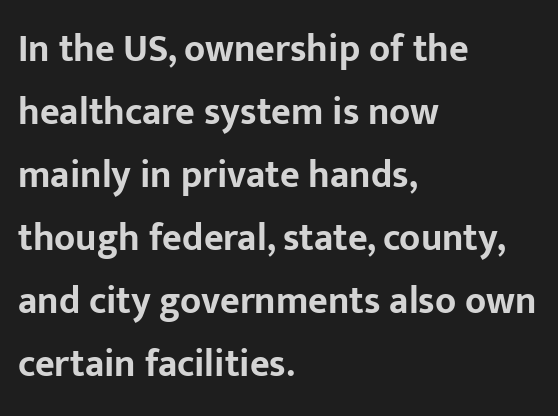
This rendering leaves character spacing at its baseline value. Here the designer chose a conventional face with non-uniform glyph widths. The lines sit at an ordinary, default distance from one another. The type family on display is of the sans-serif kind. If you drew a ruler down the left edge, every line would touch it. Each glyph is drawn with heavy, bold strokes.
